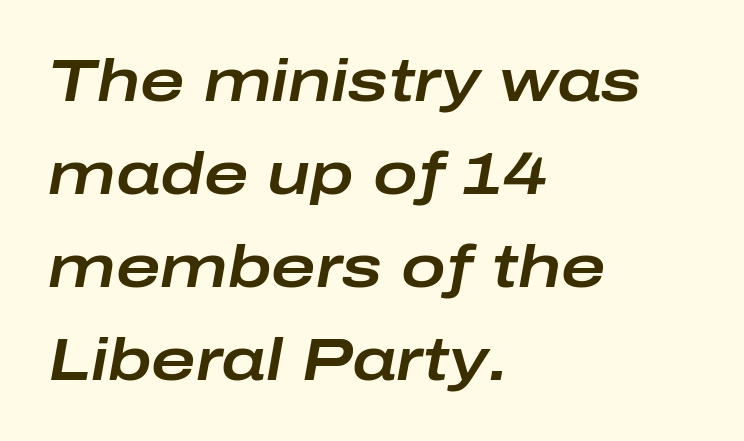
Q: Is the text italic (slanted)? A: Yes, it leans right by about 10 degrees.
Q: Is the text underlined? A: No.
Q: How is the paragraph aligned? A: Left-aligned.
Q: Is the spacing between letters normal or unusually wide? A: Normal.
Q: Is the spacing between lines tight, normal or loose? A: Normal.
Q: Width (condensed, normal, or wide)? A: Wide.
Q: Stroke contrast? A: Low.
Q: x-height? A: Medium.
Q: Monospaced? A: No.
